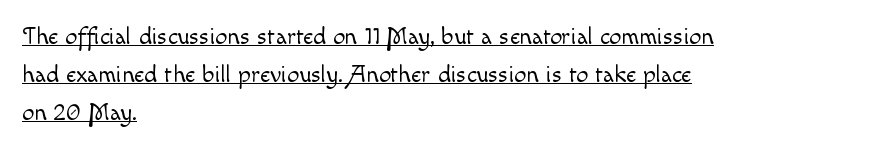
{"italic": "no", "bold": "no", "underline": "yes", "align": "left", "line_spacing": "normal", "line_spacing_ratio": 1.59, "letter_spacing": "normal", "letter_spacing_em": 0.0, "glyph_px": 24}
